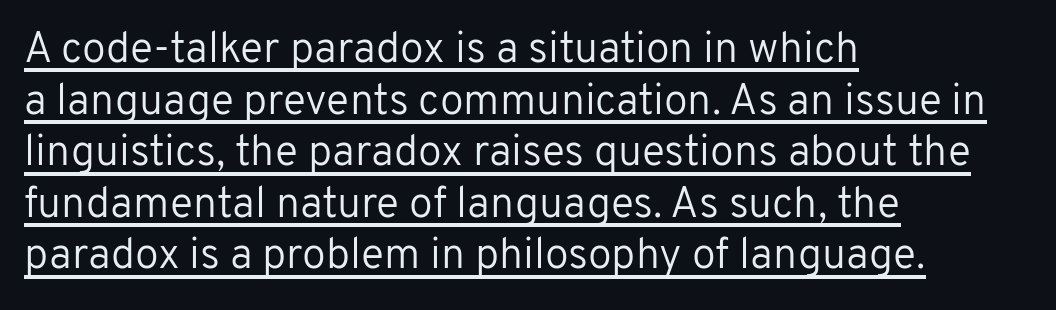
{"serif": "no", "italic": "no", "bold": "no", "weight": "regular", "width": "normal", "stroke_contrast": "low", "x_height": "medium", "monospaced": "no", "underline": "yes", "align": "left", "line_spacing_ratio": 1.2, "letter_spacing": "normal", "letter_spacing_em": 0.0, "glyph_px": 43}
